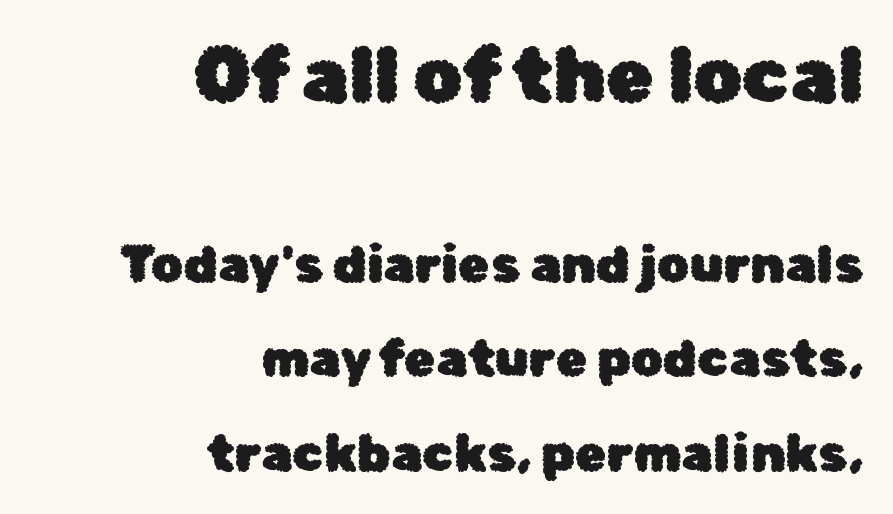
{"serif": "no", "italic": "no", "width": "normal", "stroke_contrast": "low", "x_height": "medium", "monospaced": "no", "underline": "no", "align": "right", "line_spacing_ratio": 1.85, "letter_spacing": "normal", "letter_spacing_em": 0.0, "larger_block": "first", "size_ratio": 1.51, "glyph_px": 77}
